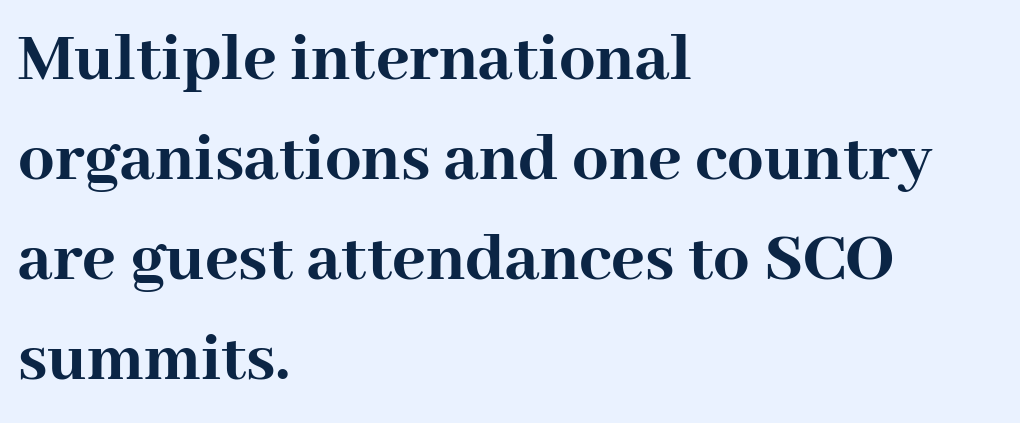
Descenders are the only things crossing below the line. The leading is moderate, giving the passage an even texture. This is serif lettering, the kind often seen in printed books. Nobody touched the tracking dial on this one.
